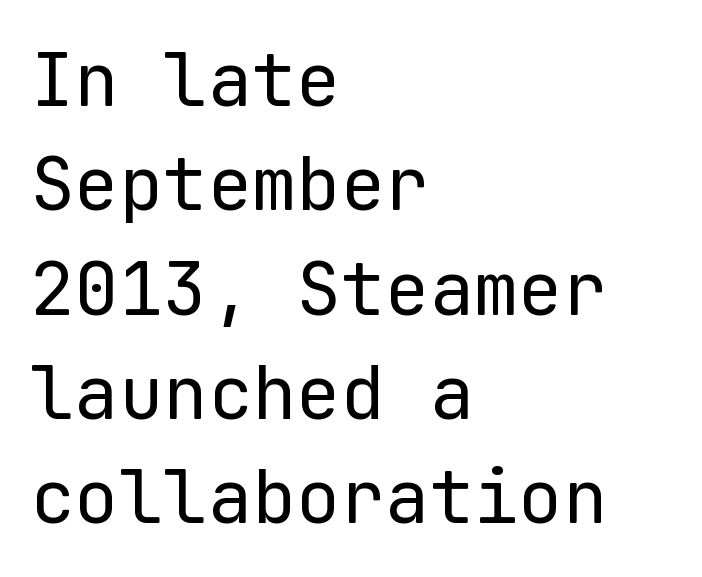
Note the uniform advance width — an 'i' takes as much space as an 'm'. In terms of letterform style, serifs are entirely absent. What's the leading like? Ordinary, nothing unusual. Standard letterfit; no display-style spreading of the glyphs.
